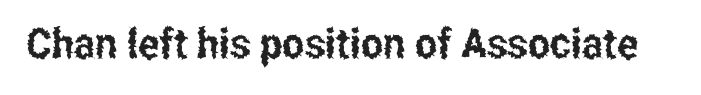
{"serif": "no", "italic": "no", "width": "condensed", "stroke_contrast": "low", "x_height": "medium", "monospaced": "no", "underline": "no", "letter_spacing": "normal", "letter_spacing_em": 0.0, "glyph_px": 42}
